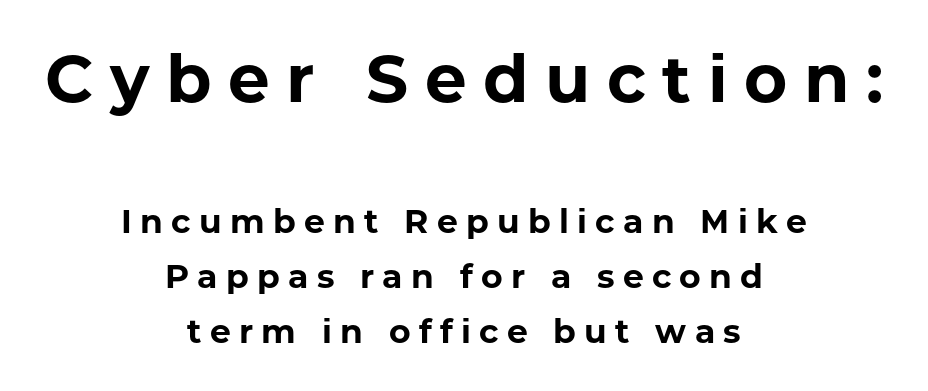
Q: Is the text bold? A: Yes.
Q: Is the text italic (slanted)? A: No, it is upright.
Q: Is the typeface a serif or a sans-serif typeface? A: Sans-serif.
Q: Is the text underlined? A: No.
Q: How is the paragraph aligned? A: Centered.
Q: Is the spacing between letters normal or unusually wide? A: Unusually wide.
Q: Is the spacing between lines tight, normal or loose? A: Normal.
Q: Which block of text is set in a larger size, the first (top) or the second (bottom)? A: The first (top) one.
Q: Width (condensed, normal, or wide)? A: Normal.
Q: Stroke contrast? A: Low.
Q: x-height? A: Medium.
Q: Monospaced? A: No.
